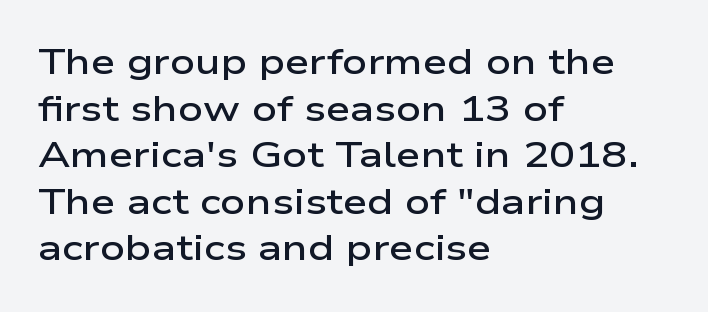
Unlike italic type, these characters show no tilt at all. A bit beefed up — I'd call it semibold rather than bold. Lines of text with bare space underneath. If you drew a ruler down the left edge, every line would touch it.
